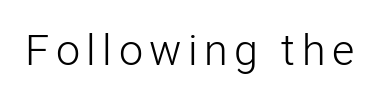
Q: Is the text bold? A: No.
Q: Is the text italic (slanted)? A: No, it is upright.
Q: Is the typeface a serif or a sans-serif typeface? A: Sans-serif.
Q: Is the text underlined? A: No.
Q: Width (condensed, normal, or wide)? A: Normal.
Q: Stroke contrast? A: Low.
Q: x-height? A: Medium.
Q: Monospaced? A: No.
